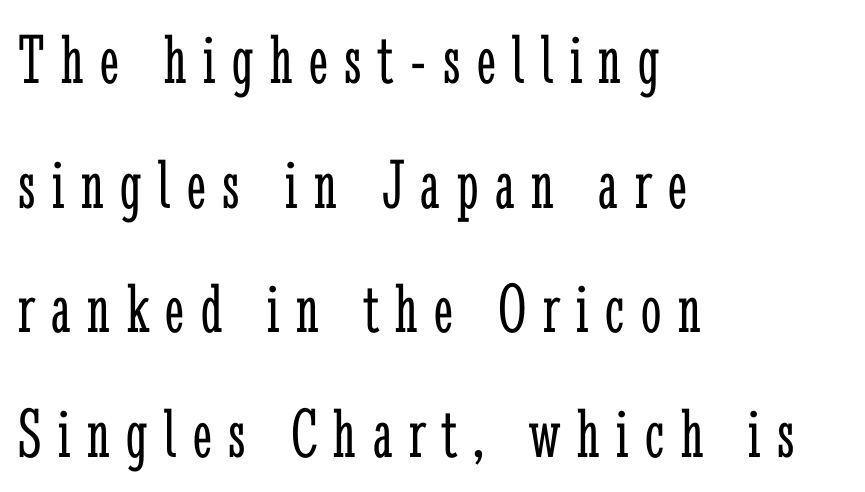
Q: Is the text bold? A: No.
Q: Is the text italic (slanted)? A: No, it is upright.
Q: Is the typeface a serif or a sans-serif typeface? A: Serif.
Q: Is the text underlined? A: No.
Q: How is the paragraph aligned? A: Left-aligned.
Q: Is the spacing between letters normal or unusually wide? A: Unusually wide.
Q: Width (condensed, normal, or wide)? A: Condensed.
Q: Stroke contrast? A: Low.
Q: x-height? A: Medium.
Q: Monospaced? A: No.
